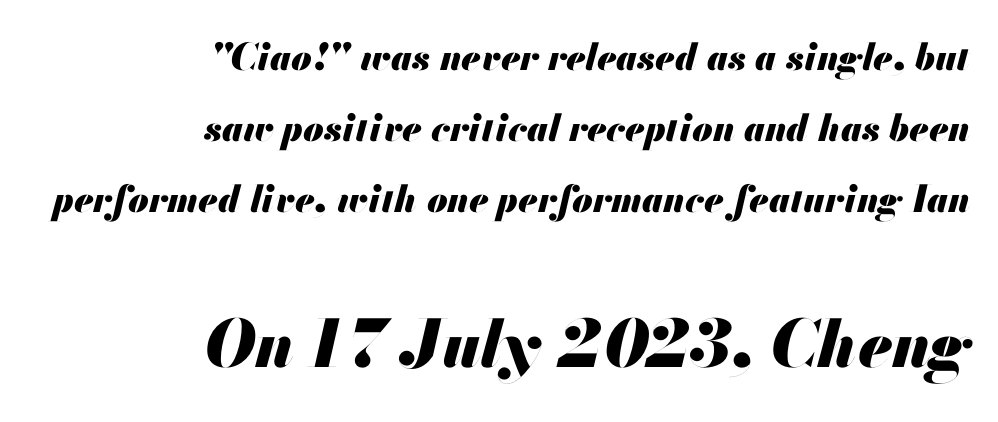
Notice how the passage keeps a crisp vertical edge on the right only. Beneath every word, the page is bare. The rendering keeps characters at their native spacing. This block would shrink considerably if given ordinary leading; it's expanded now.
